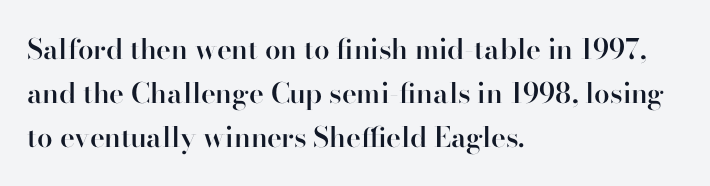
Q: Is the text bold? A: Semi-bold.
Q: Is the text italic (slanted)? A: No, it is upright.
Q: Is the typeface a serif or a sans-serif typeface? A: Serif.
Q: Is the text underlined? A: No.
Q: How is the paragraph aligned? A: Left-aligned.
Q: Is the spacing between letters normal or unusually wide? A: Normal.
Q: Is the spacing between lines tight, normal or loose? A: Normal.
Q: Width (condensed, normal, or wide)? A: Normal.
Q: Stroke contrast? A: High.
Q: x-height? A: Small.
Q: Monospaced? A: No.
